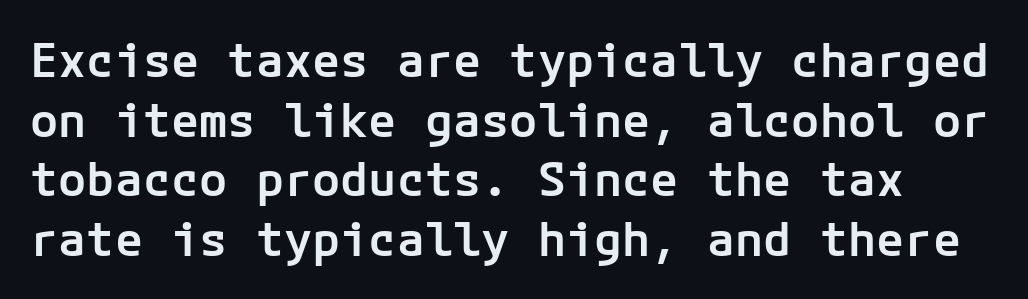
The image shows 47 px semibold sans-serif type, upright; set normal line spacing (1.27x), normal letter spacing, not underlined; low stroke contrast and a medium x-height.
